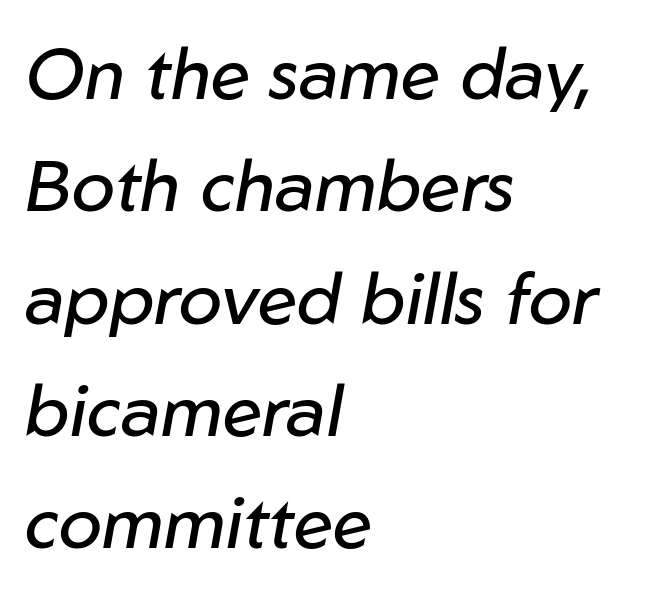
Stems and bowls with no extra thickness — not bold. Clear beneath every line of the passage. Do the characters align in a grid? No, the font is proportional. This sample uses an oblique cut, with every glyph tilted off the vertical. Quick note: interline space is typical. Tracking here is standard; glyphs follow each other at the usual distance.
